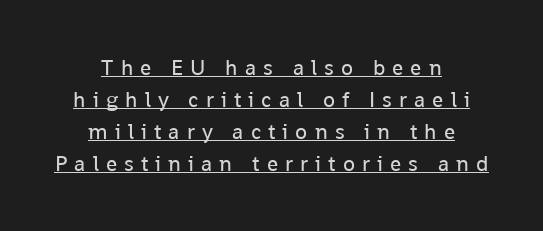
The image shows 22 px text type, upright; set centered, normal line spacing (1.45x), unusually wide letter spacing (+0.32 em), underlined.
